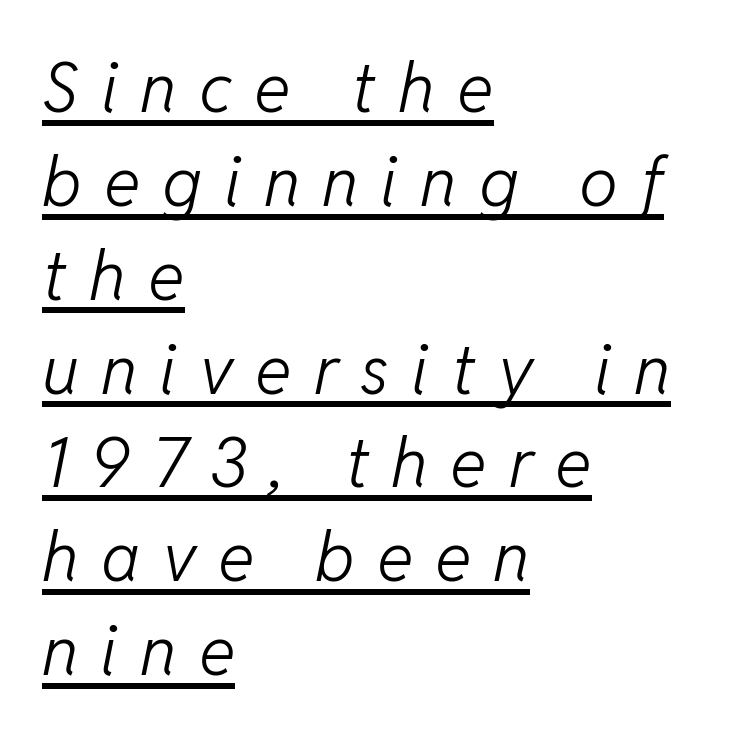
Q: Is the text bold? A: No.
Q: Is the text italic (slanted)? A: Yes, it leans right by about 11 degrees.
Q: Is the text underlined? A: Yes.
Q: How is the paragraph aligned? A: Left-aligned.
Q: Is the spacing between letters normal or unusually wide? A: Unusually wide.
Q: Is the spacing between lines tight, normal or loose? A: Normal.
Q: Width (condensed, normal, or wide)? A: Normal.
Q: Stroke contrast? A: Low.
Q: x-height? A: Medium.
Q: Monospaced? A: No.
